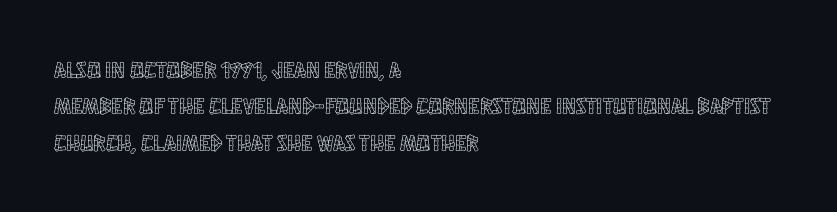
{"italic": "no", "underline": "no", "align": "left", "line_spacing": "normal", "line_spacing_ratio": 1.58, "letter_spacing": "normal", "letter_spacing_em": 0.0, "glyph_px": 23}
